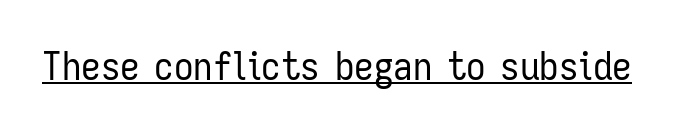
The image shows 39 px regular-weight, condensed sans-serif type, upright; set normal letter spacing, underlined; low stroke contrast and a medium x-height.
